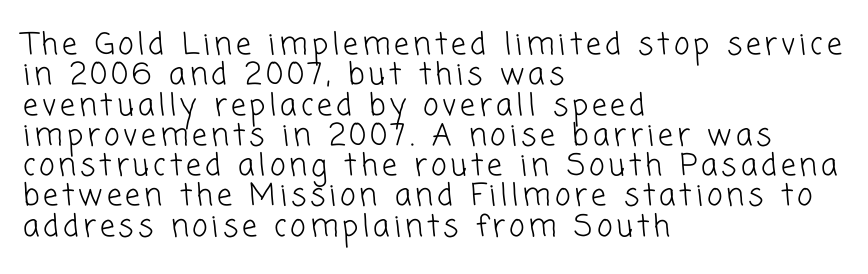
{"serif": "no", "bold": "no", "weight": "light", "width": "normal", "stroke_contrast": "low", "x_height": "medium", "monospaced": "no", "underline": "no", "align": "left", "line_spacing": "tight", "line_spacing_ratio": 1.01, "glyph_px": 30}
